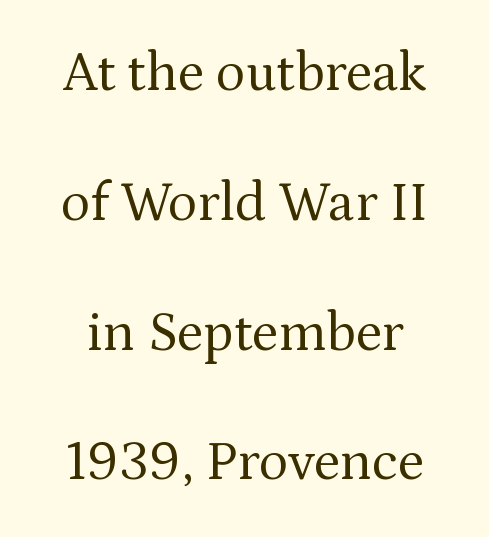
Q: Is the text bold? A: No.
Q: Is the text italic (slanted)? A: No, it is upright.
Q: Is the typeface a serif or a sans-serif typeface? A: Serif.
Q: Is the text underlined? A: No.
Q: Is the spacing between letters normal or unusually wide? A: Normal.
Q: Is the spacing between lines tight, normal or loose? A: Loose.
Q: Width (condensed, normal, or wide)? A: Normal.
Q: Stroke contrast? A: Medium.
Q: x-height? A: Medium.
Q: Monospaced? A: No.
